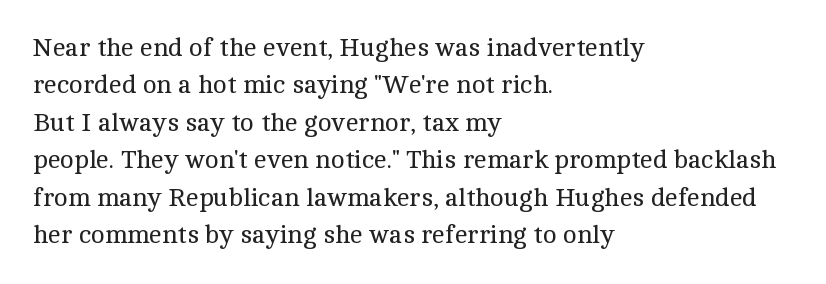
{"italic": "no", "bold": "no", "underline": "no", "align": "left", "line_spacing": "normal", "line_spacing_ratio": 1.44, "letter_spacing": "normal", "letter_spacing_em": 0.0, "glyph_px": 26}
